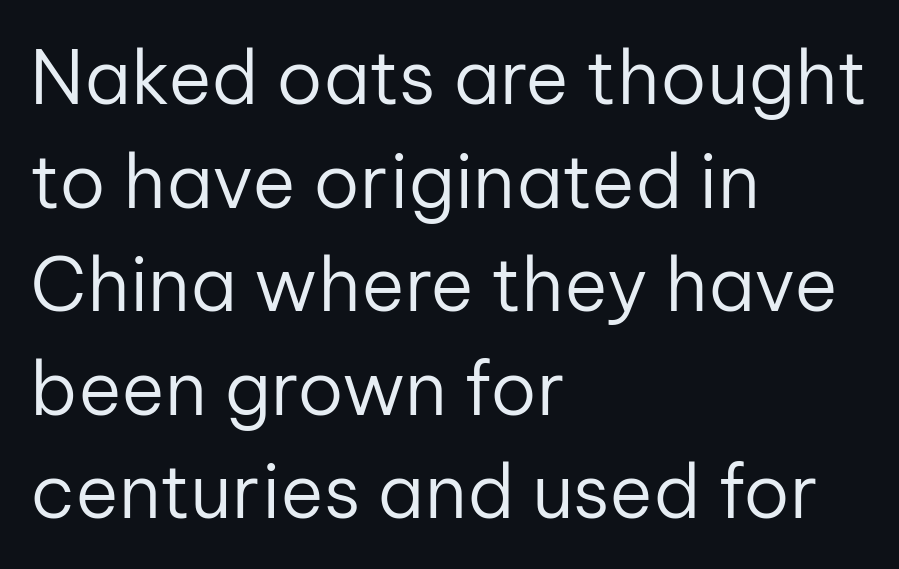
The image shows 74 px regular-weight sans-serif type, upright; set left-aligned, normal line spacing (1.4x), normal letter spacing, not underlined; low stroke contrast and a medium x-height.
